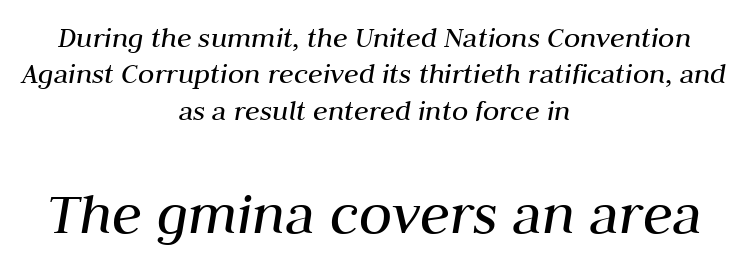
{"italic": "yes", "lean": "right", "slant_degrees": 10, "bold": "no", "weight": "regular", "width": "normal", "stroke_contrast": "medium", "x_height": "medium", "monospaced": "no", "underline": "no", "align": "center", "line_spacing_ratio": 1.21, "letter_spacing": "normal", "letter_spacing_em": 0.0, "larger_block": "second", "size_ratio": 2.03, "glyph_px": 61}
